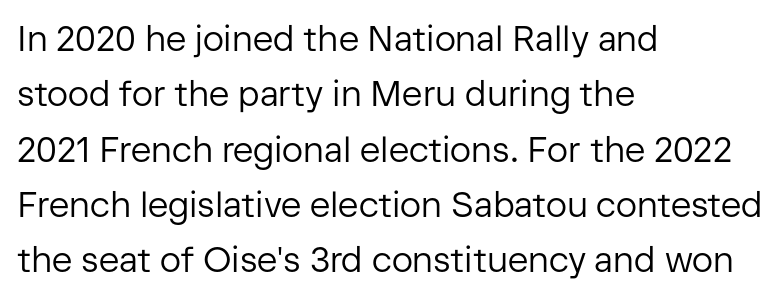
{"serif": "no", "italic": "no", "bold": "no", "weight": "regular", "width": "normal", "stroke_contrast": "low", "x_height": "medium", "monospaced": "no", "underline": "no", "align": "left", "line_spacing": "normal", "line_spacing_ratio": 1.58, "letter_spacing": "normal", "letter_spacing_em": 0.0, "glyph_px": 35}
